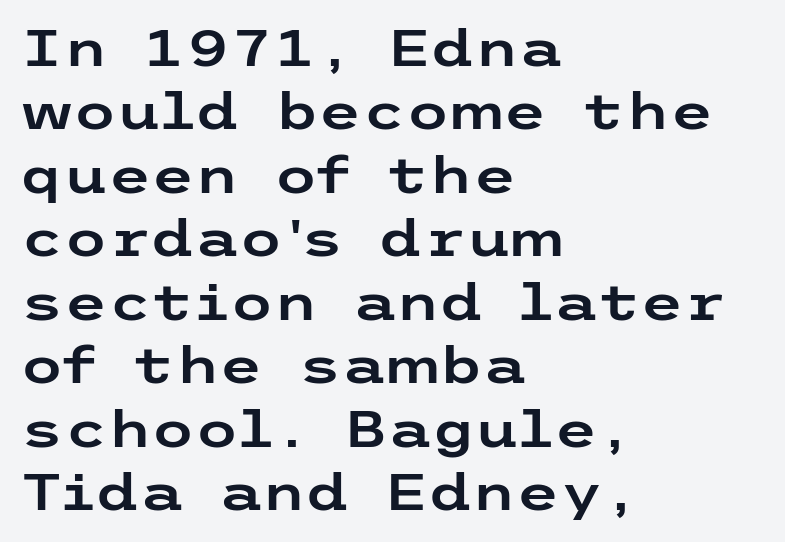
The image shows 50 px wide sans-serif type, upright; set left-aligned, normal line spacing (1.27x), normal letter spacing, not underlined; low stroke contrast and a medium x-height.
